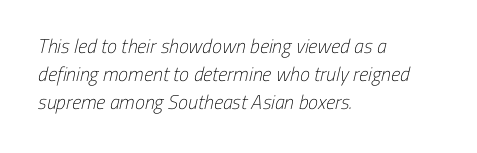
Descender tails drop into unmarked territory. The font sits on the lighter half of the weight spectrum, regular included. Short note: letters normally spaced. Is there much room between lines? A standard amount, neither cramped nor airy.
